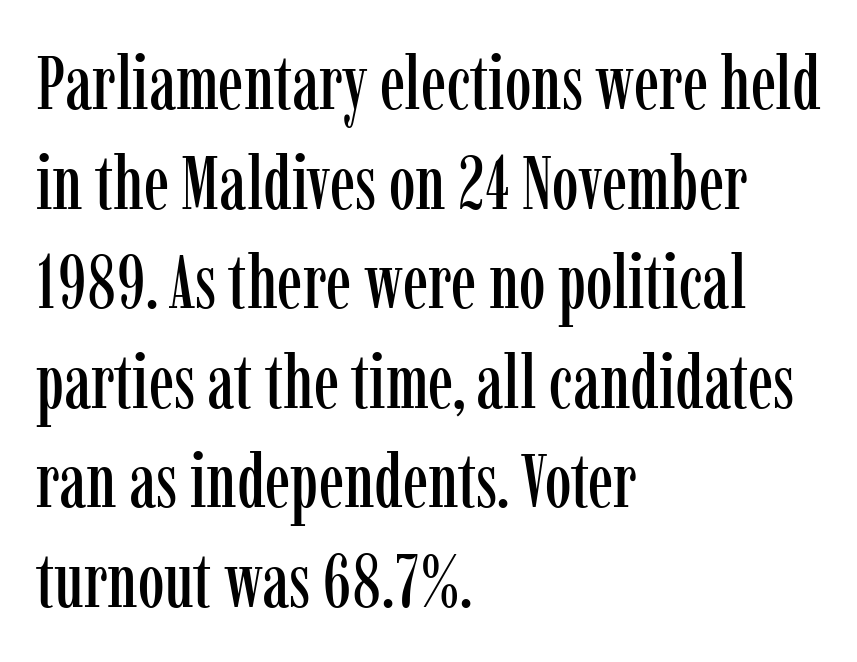
Q: Is the text italic (slanted)? A: No, it is upright.
Q: Is the typeface a serif or a sans-serif typeface? A: Serif.
Q: Is the text underlined? A: No.
Q: How is the paragraph aligned? A: Left-aligned.
Q: Is the spacing between letters normal or unusually wide? A: Normal.
Q: Is the spacing between lines tight, normal or loose? A: Normal.
Q: Width (condensed, normal, or wide)? A: Condensed.
Q: Stroke contrast? A: Low.
Q: x-height? A: Medium.
Q: Monospaced? A: No.
